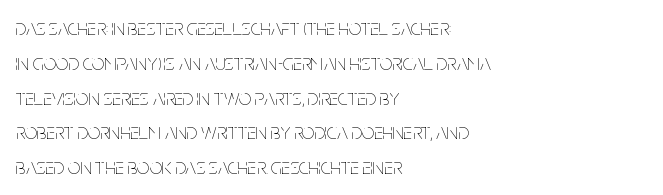
All the whitespace from short lines collects on the right. No extra tracking has been applied to these lines. Characters remain perfectly vertical along every line. The space beneath each line is pristine and unruled. Vertical stems look standard width or narrower in stroke.
